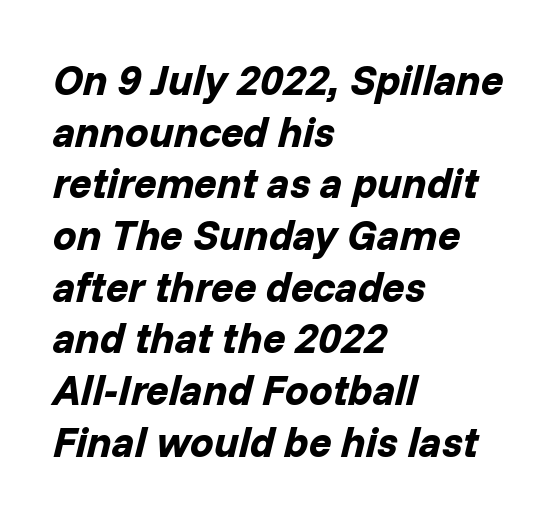
Q: Is the text bold? A: Yes.
Q: Is the text italic (slanted)? A: Yes, it leans right by about 14 degrees.
Q: Is the text underlined? A: No.
Q: How is the paragraph aligned? A: Left-aligned.
Q: Is the spacing between letters normal or unusually wide? A: Normal.
Q: Width (condensed, normal, or wide)? A: Normal.
Q: Stroke contrast? A: Low.
Q: x-height? A: Medium.
Q: Monospaced? A: No.
